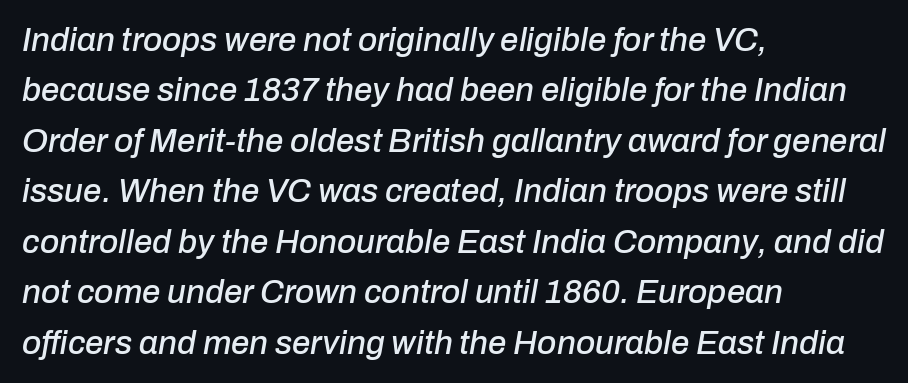
{"italic": "yes", "lean": "right", "slant_degrees": 10, "width": "normal", "stroke_contrast": "low", "x_height": "medium", "monospaced": "no", "underline": "no", "align": "left", "line_spacing": "normal", "line_spacing_ratio": 1.53, "letter_spacing": "normal", "letter_spacing_em": 0.0, "glyph_px": 33}
